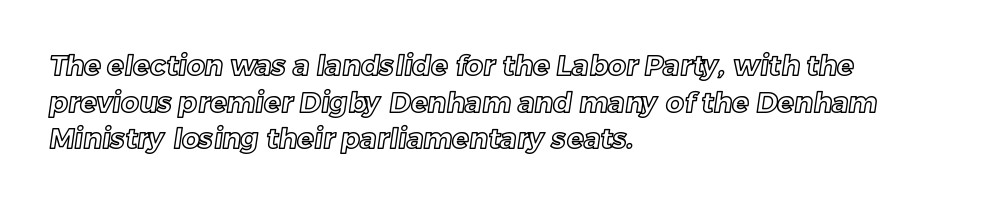
These lines are rendered in a variable-pitch font. Compared with typical paragraphs, the rows here are spaced about the same. Spacing between characters is what you'd get straight out of the box. Reading down the block, your eye returns to a fixed left position each line.
